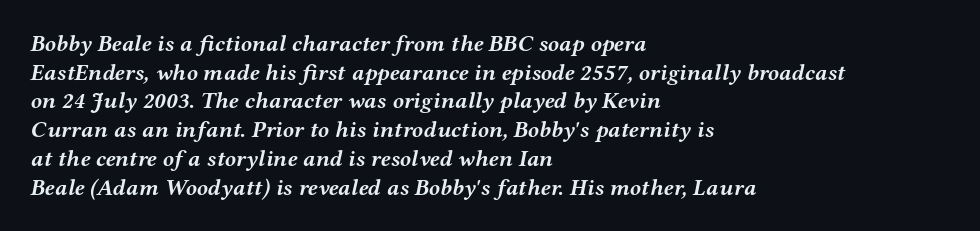
You can tell it's italic because the verticals aren't actually vertical. What weight is shown? A full bold with thick strokes. Rule under the text: the space is simply empty. These lines sit exactly where default settings would place them. The type is set solid horizontally, with unmodified tracking.
